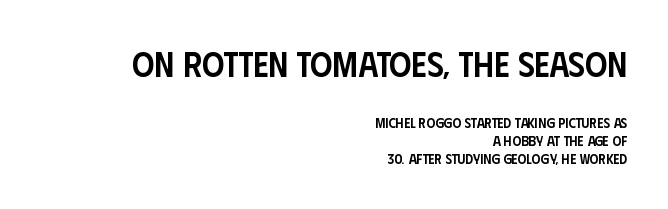
These two chunks differ in scale, with the top chunk taking the larger measure. Any mark beneath the type? The region is blank. Here the designer chose a conventional face with non-uniform glyph widths. This is sans-serif lettering, the kind often seen on screens and signage.
